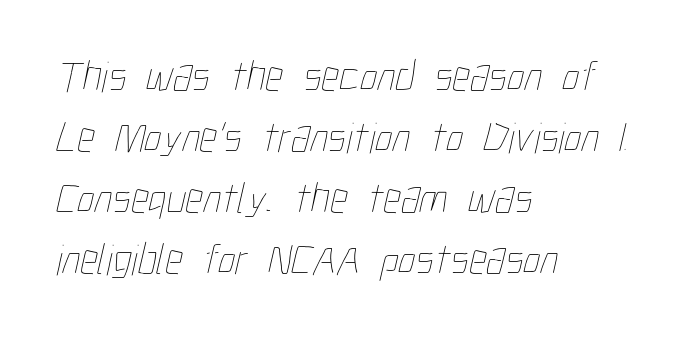
Q: Is the text bold? A: No.
Q: Is the text underlined? A: No.
Q: How is the paragraph aligned? A: Left-aligned.
Q: Is the spacing between letters normal or unusually wide? A: Normal.
Q: Is the spacing between lines tight, normal or loose? A: Normal.
Q: Width (condensed, normal, or wide)? A: Condensed.
Q: Stroke contrast? A: Low.
Q: x-height? A: Medium.
Q: Monospaced? A: No.
